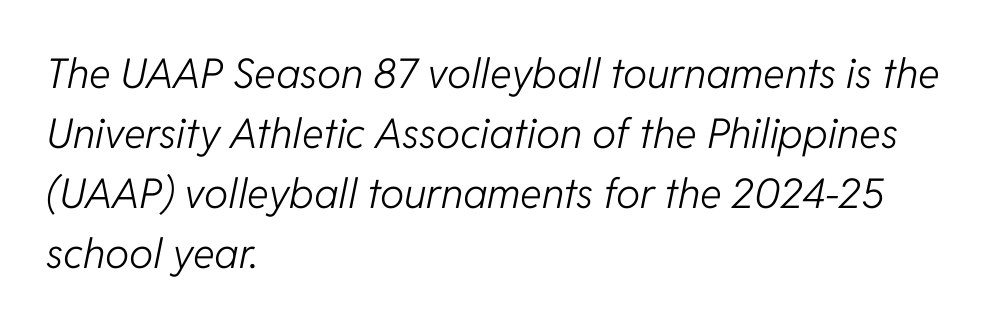
{"italic": "yes", "lean": "right", "slant_degrees": 11, "bold": "no", "weight": "light", "width": "normal", "stroke_contrast": "low", "x_height": "medium", "monospaced": "no", "underline": "no", "align": "left", "line_spacing": "normal", "line_spacing_ratio": 1.46, "letter_spacing": "normal", "letter_spacing_em": 0.0, "glyph_px": 41}
